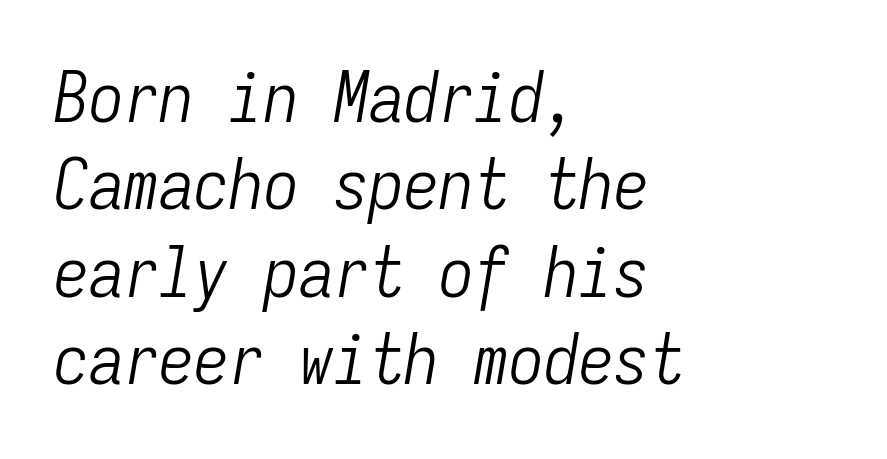
The image shows 70 px light, condensed type, italic (leaning right), monospaced; set left-aligned, normal line spacing (1.25x), normal letter spacing, not underlined; low stroke contrast and a medium x-height.
